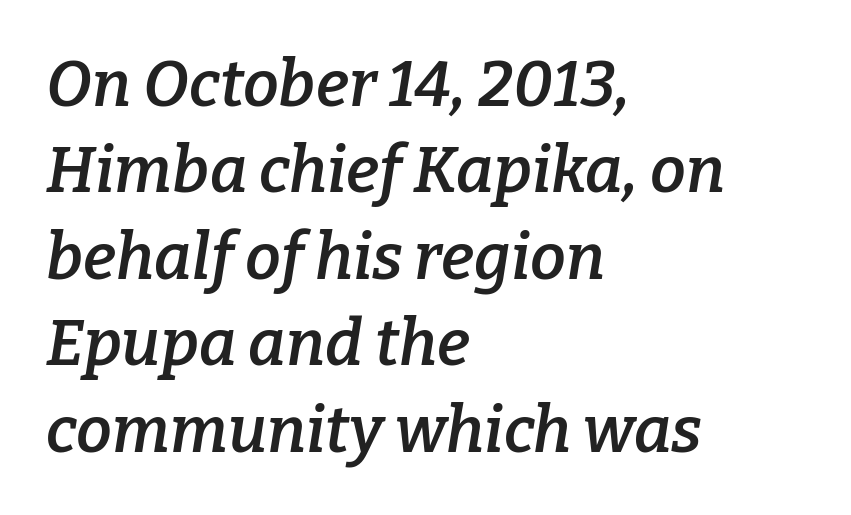
{"serif": "yes", "italic": "yes", "lean": "right", "slant_degrees": 9, "bold": "semi", "weight": "semibold", "width": "normal", "stroke_contrast": "low", "x_height": "medium", "monospaced": "no", "underline": "no", "align": "left", "line_spacing": "normal", "line_spacing_ratio": 1.35, "letter_spacing": "normal", "letter_spacing_em": 0.0, "glyph_px": 64}
